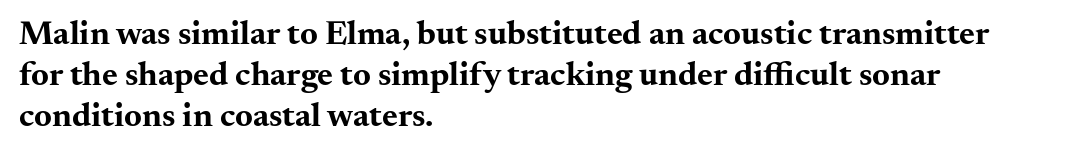
{"serif": "yes", "italic": "no", "bold": "yes", "weight": "bold", "width": "wide", "stroke_contrast": "medium", "x_height": "small", "monospaced": "no", "underline": "no", "align": "left", "line_spacing_ratio": 1.21, "letter_spacing": "normal", "letter_spacing_em": 0.0, "glyph_px": 34}
